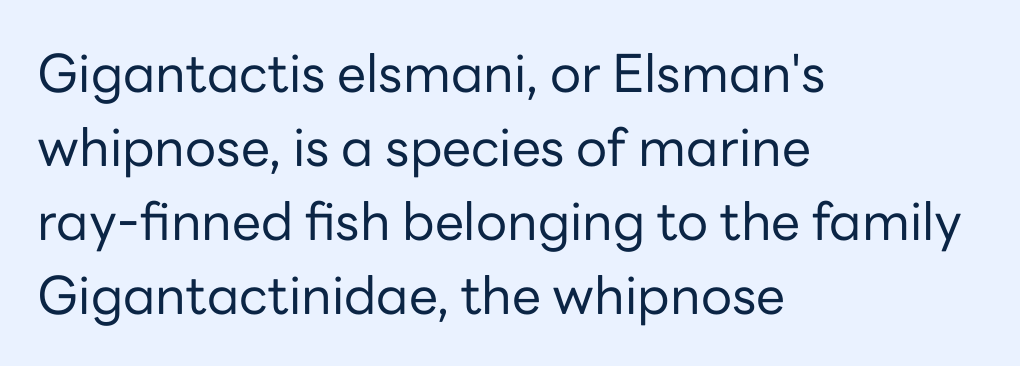
Q: Is the text bold? A: No.
Q: Is the text italic (slanted)? A: No, it is upright.
Q: Is the typeface a serif or a sans-serif typeface? A: Sans-serif.
Q: Is the text underlined? A: No.
Q: How is the paragraph aligned? A: Left-aligned.
Q: Is the spacing between letters normal or unusually wide? A: Normal.
Q: Is the spacing between lines tight, normal or loose? A: Normal.
Q: Width (condensed, normal, or wide)? A: Normal.
Q: Stroke contrast? A: Low.
Q: x-height? A: Medium.
Q: Monospaced? A: No.
